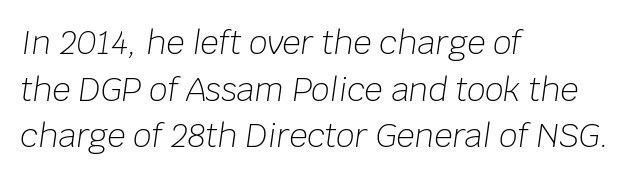
The image shows 32 px light type, italic (leaning right); set left-aligned, normal line spacing (1.46x), normal letter spacing, not underlined; low stroke contrast and a large x-height.
